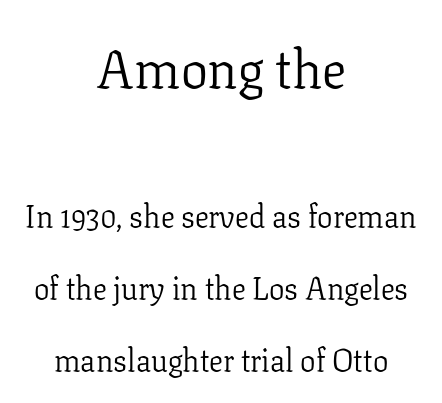
The lines are spread far apart with generous leading. The composition opens big and finishes small. Is this a heavy cut? Hardly; it is regular or lighter. Are there feet on the stems? There are — it's a serif. The lines in this sample share a center point and differ in where they start and stop. The passage shown is typed in a proportional face where columns would drift.
